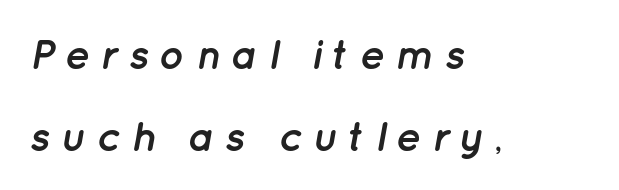
The face used here is proportionally spaced, like ordinary book or web type. Is there much room between lines? Yes — plenty of vertical air separates them. Short and long lines alike share a common starting point at left. Each row of text sits above clean, open space. Heavy-handed strokes throughout: this text is bold. The letterforms stand isolated, each surrounded by extra space.
